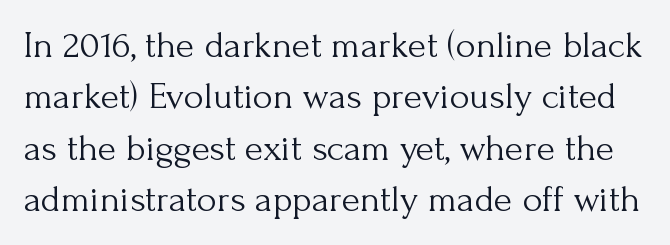
Here the glyphs are tracked normally, forming tight word shapes. Is there any slant? The stems are plumb. Stem width sits at or under what a default text font uses. The rendering uses natural spacing where letterforms have individual widths. Whoever set this chose a conventional vertical rhythm.
